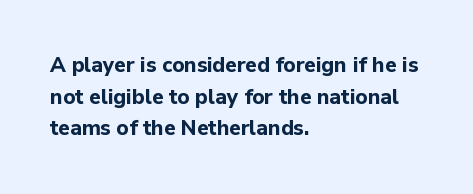
The image shows 21 px bold type, upright; set left-aligned, normal line spacing (1.51x), normal letter spacing, not underlined.
